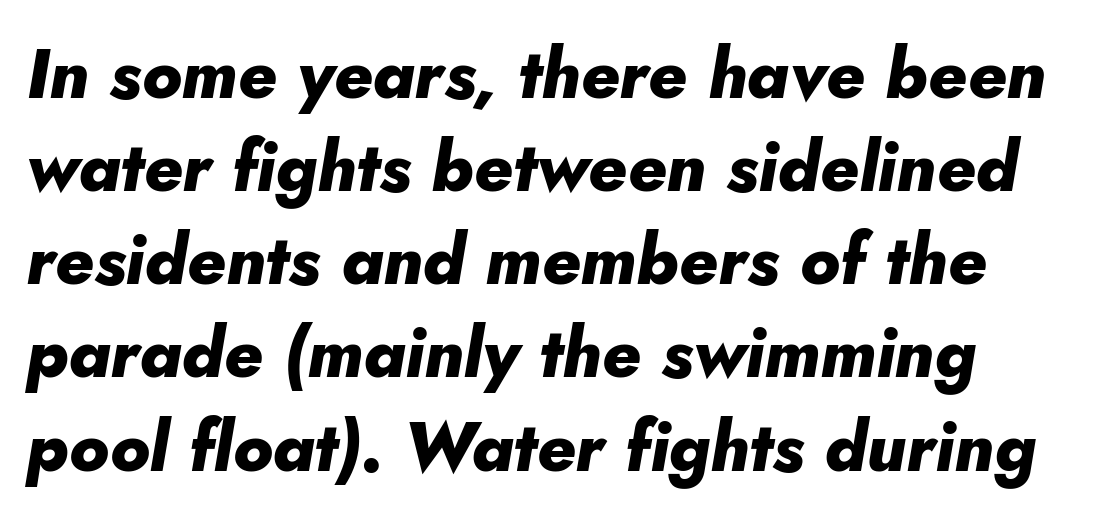
The image shows 69 px heavy type, italic (leaning right); set normal line spacing (1.35x), normal letter spacing, not underlined; low stroke contrast and a small x-height.
